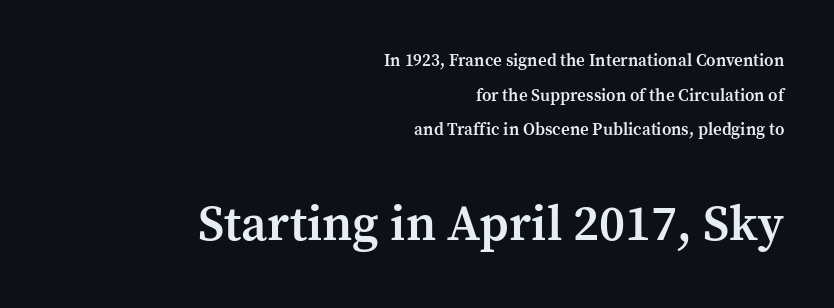
Here the second block reads like a headline and the first like body copy. When letters stand straight like this, we call the style roman or upright. Alignment: flush right. The passage shown is typed in a proportional face where columns would drift. Does the leading feel generous? Absolutely, it's lavish.
